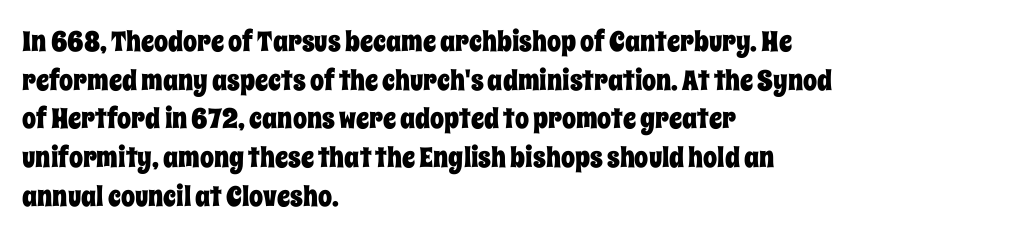
{"italic": "no", "width": "condensed", "stroke_contrast": "low", "x_height": "large", "monospaced": "no", "underline": "no", "align": "left", "line_spacing": "normal", "line_spacing_ratio": 1.38, "letter_spacing": "normal", "letter_spacing_em": 0.0, "glyph_px": 28}
